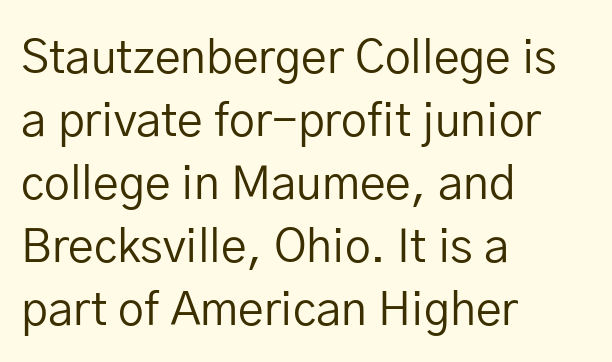
Q: Is the text bold? A: No.
Q: Is the text italic (slanted)? A: No, it is upright.
Q: Is the typeface a serif or a sans-serif typeface? A: Sans-serif.
Q: Is the text underlined? A: No.
Q: How is the paragraph aligned? A: Left-aligned.
Q: Is the spacing between letters normal or unusually wide? A: Normal.
Q: Is the spacing between lines tight, normal or loose? A: Normal.
Q: Width (condensed, normal, or wide)? A: Normal.
Q: Stroke contrast? A: Low.
Q: x-height? A: Medium.
Q: Monospaced? A: No.
